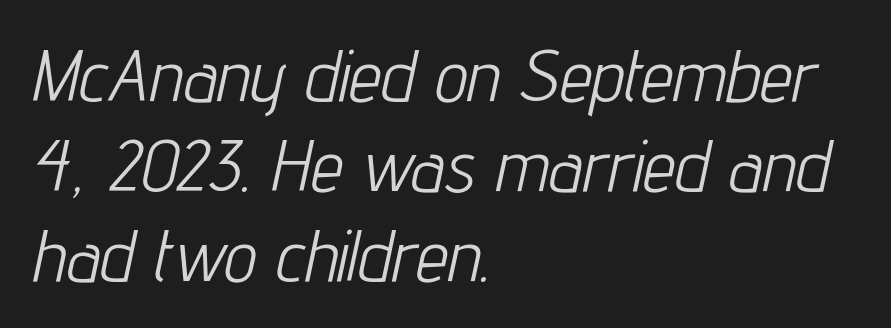
The image shows 73 px light, condensed type, italic (leaning right); set left-aligned, line spacing 1.23x, normal letter spacing, not underlined; low stroke contrast and a medium x-height.
